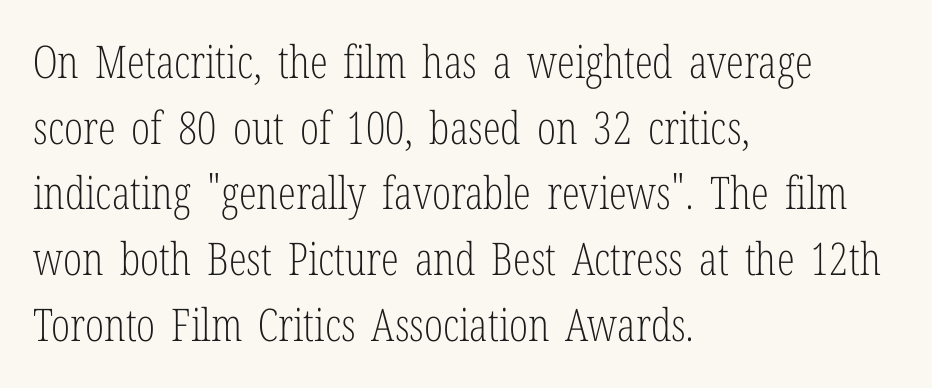
Q: Is the text bold? A: No.
Q: Is the text italic (slanted)? A: No, it is upright.
Q: Is the typeface a serif or a sans-serif typeface? A: Serif.
Q: Is the text underlined? A: No.
Q: How is the paragraph aligned? A: Left-aligned.
Q: Is the spacing between letters normal or unusually wide? A: Normal.
Q: Is the spacing between lines tight, normal or loose? A: Normal.
Q: Width (condensed, normal, or wide)? A: Condensed.
Q: Stroke contrast? A: Low.
Q: x-height? A: Medium.
Q: Monospaced? A: No.
